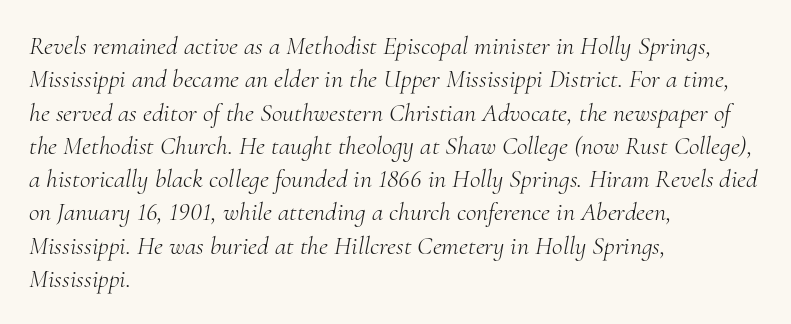
Q: Is the text bold? A: No.
Q: Is the text italic (slanted)? A: Yes, it leans right by about 10 degrees.
Q: Is the text underlined? A: No.
Q: How is the paragraph aligned? A: Left-aligned.
Q: Is the spacing between letters normal or unusually wide? A: Normal.
Q: Is the spacing between lines tight, normal or loose? A: Normal.
